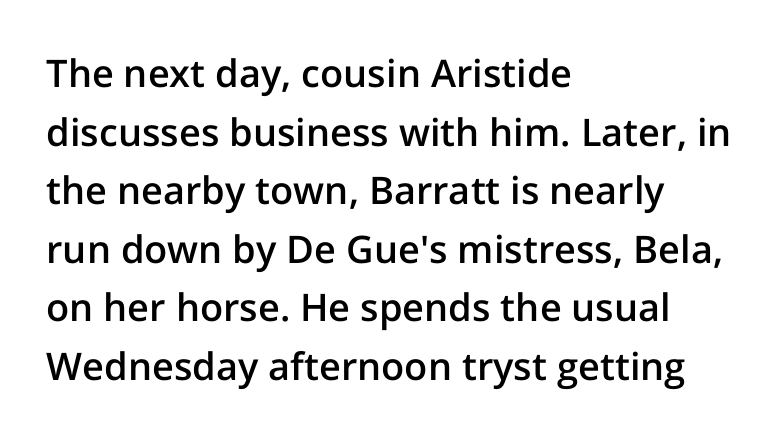
{"serif": "no", "italic": "no", "bold": "semi", "weight": "semibold", "width": "normal", "stroke_contrast": "low", "x_height": "medium", "monospaced": "no", "underline": "no", "align": "left", "line_spacing": "normal", "line_spacing_ratio": 1.54, "letter_spacing": "normal", "letter_spacing_em": 0.0, "glyph_px": 38}
